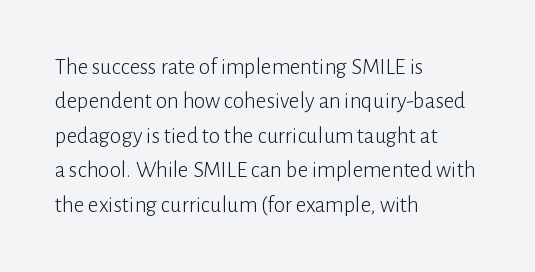
The image shows 23 px text type, upright; set left-aligned, normal line spacing (1.5x), normal letter spacing, not underlined.
